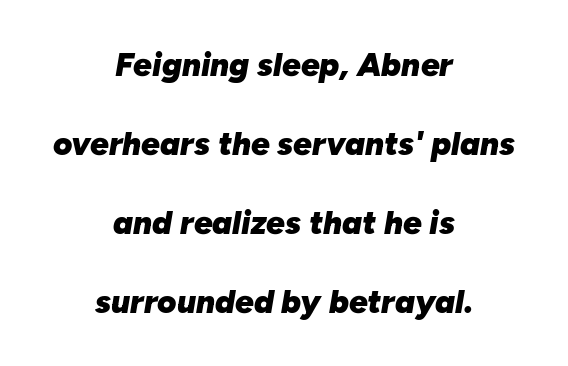
Q: Is the text bold? A: Yes.
Q: Is the text italic (slanted)? A: Yes, it leans right by about 10 degrees.
Q: Is the text underlined? A: No.
Q: How is the paragraph aligned? A: Centered.
Q: Is the spacing between letters normal or unusually wide? A: Normal.
Q: Is the spacing between lines tight, normal or loose? A: Loose.
Q: Width (condensed, normal, or wide)? A: Normal.
Q: Stroke contrast? A: Low.
Q: x-height? A: Medium.
Q: Monospaced? A: No.
